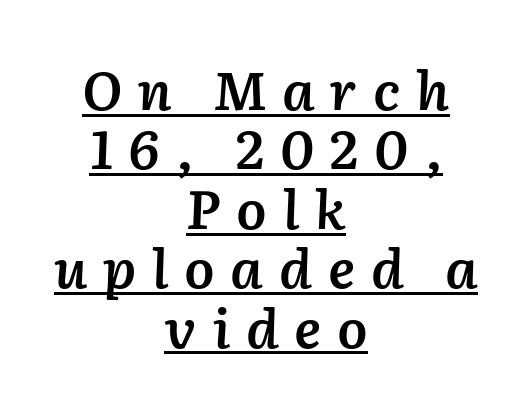
Q: Is the text bold? A: Semi-bold.
Q: Is the text italic (slanted)? A: Yes, it leans right by about 2 degrees.
Q: Is the text underlined? A: Yes.
Q: How is the paragraph aligned? A: Centered.
Q: Is the spacing between letters normal or unusually wide? A: Unusually wide.
Q: Is the spacing between lines tight, normal or loose? A: Tight.
Q: Width (condensed, normal, or wide)? A: Normal.
Q: Stroke contrast? A: Low.
Q: x-height? A: Medium.
Q: Monospaced? A: No.
